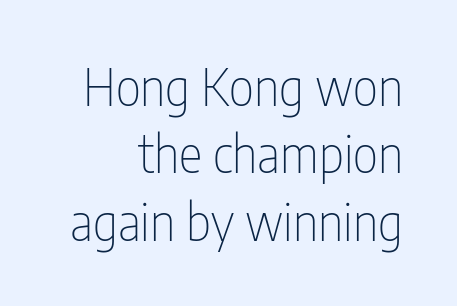
You can tell it's not italic because the verticals are truly vertical. A light-to-regular cut is what we see here. Does the copy run flush right? Yes — the right margin is perfectly even. If you measured baseline to baseline, you'd find a middling distance. The letterforms sit shoulder to shoulder at normal distance. Quick note: underline off.
